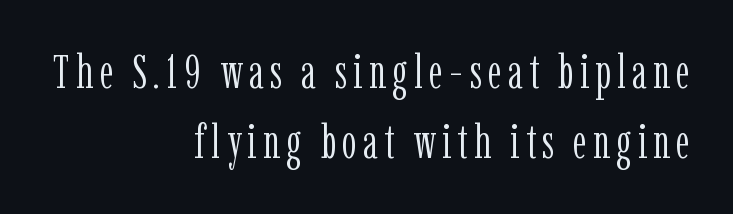
{"serif": "yes", "italic": "no", "bold": "no", "weight": "light", "width": "condensed", "stroke_contrast": "low", "x_height": "medium", "monospaced": "no", "underline": "no", "align": "right", "line_spacing": "normal", "line_spacing_ratio": 1.49, "glyph_px": 47}
